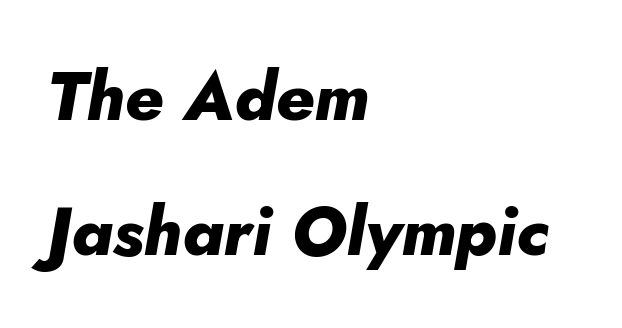
{"italic": "yes", "lean": "right", "slant_degrees": 5, "bold": "yes", "weight": "heavy", "width": "normal", "stroke_contrast": "low", "x_height": "small", "monospaced": "no", "underline": "no", "align": "left", "line_spacing": "loose", "line_spacing_ratio": 1.98, "letter_spacing": "normal", "letter_spacing_em": 0.0, "glyph_px": 68}
